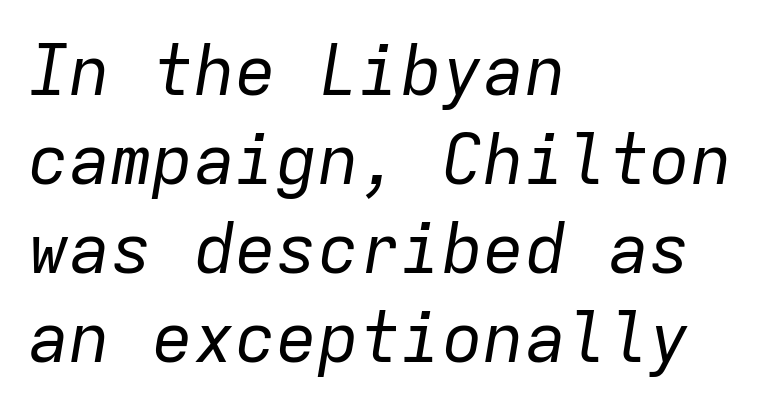
The image shows 69 px regular-weight type, italic (leaning right), monospaced; set left-aligned, normal line spacing (1.29x), normal letter spacing, not underlined; low stroke contrast and a medium x-height.
